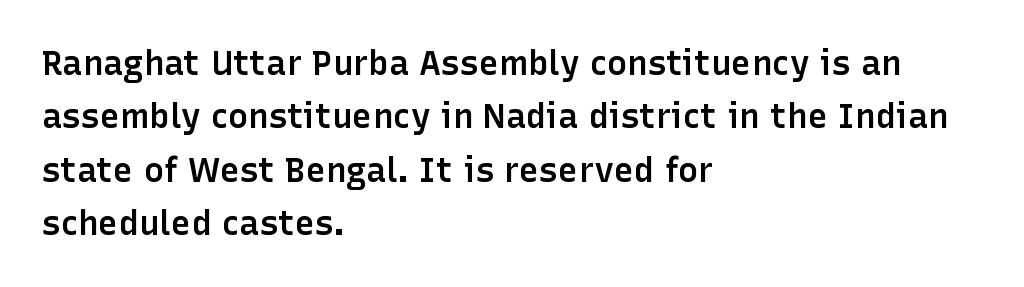
Q: Is the text bold? A: Semi-bold.
Q: Is the text italic (slanted)? A: No, it is upright.
Q: Is the typeface a serif or a sans-serif typeface? A: Sans-serif.
Q: Is the text underlined? A: No.
Q: How is the paragraph aligned? A: Left-aligned.
Q: Is the spacing between letters normal or unusually wide? A: Normal.
Q: Is the spacing between lines tight, normal or loose? A: Normal.
Q: Width (condensed, normal, or wide)? A: Normal.
Q: Stroke contrast? A: Low.
Q: x-height? A: Medium.
Q: Monospaced? A: No.
